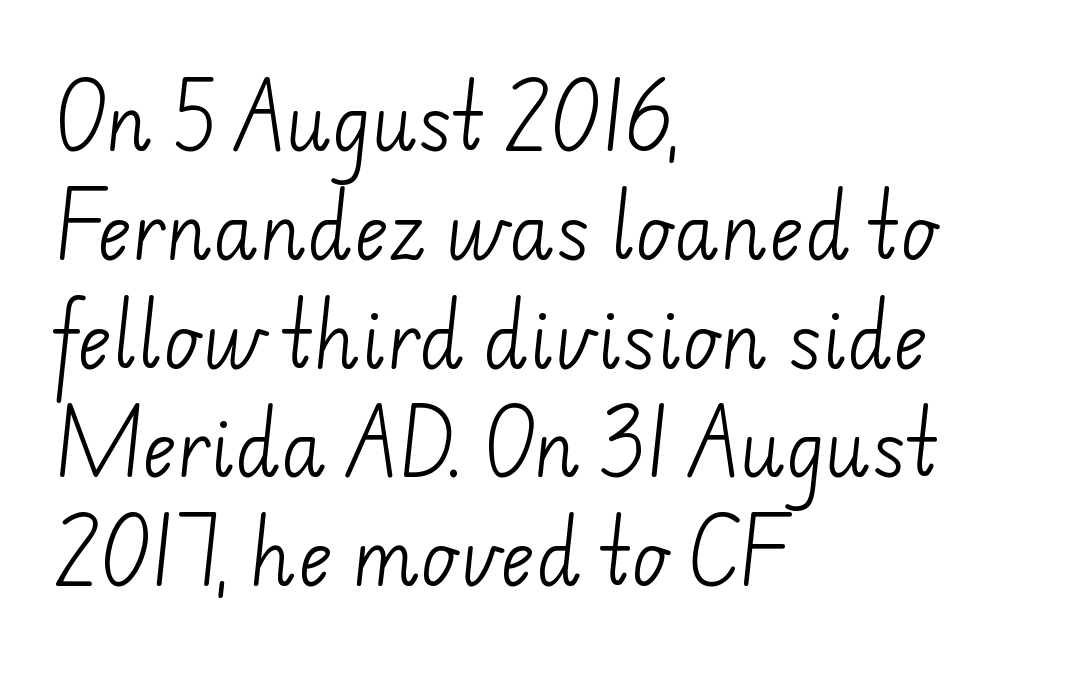
Compared with typical body copy, the letter spacing here is the same. Whoever set this chose a conventional vertical rhythm. The specimen omits any rule beneath the text block's lines. The passage shown is typed in a proportional face where columns would drift. The passage shown is typeset with a sans-serif family.
